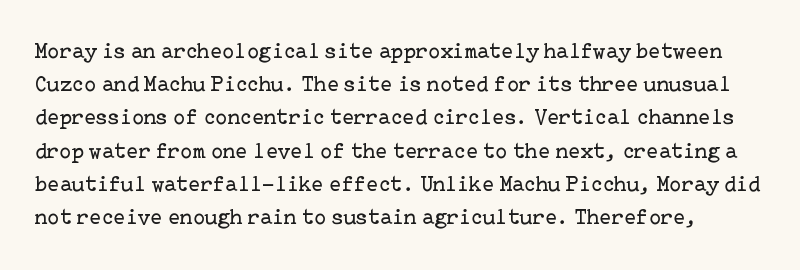
Nobody drew a line under any word here. The letters stand straight up with perfectly vertical stems. Is the type heavy? It reads as light-to-regular instead. The type is set solid horizontally, with unmodified tracking. The lines sit at an ordinary, default distance from one another.
